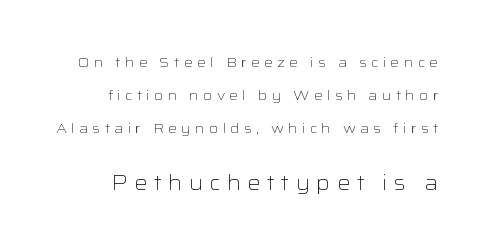
Every character sits straight up, as roman type does. Characters follow at a spacing far wider than the type designer built in. Letters rest on an invisible, unmarked baseline. The more generous point size was reserved for the lower chunk. Letters have the restrained weight of plain body copy at most.
